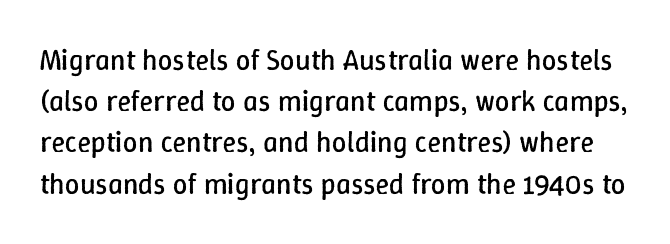
Q: Is the text bold? A: No.
Q: Is the text italic (slanted)? A: No, it is upright.
Q: Is the text underlined? A: No.
Q: Is the spacing between letters normal or unusually wide? A: Normal.
Q: Is the spacing between lines tight, normal or loose? A: Normal.
Q: Width (condensed, normal, or wide)? A: Normal.
Q: Stroke contrast? A: Low.
Q: x-height? A: Medium.
Q: Monospaced? A: No.
